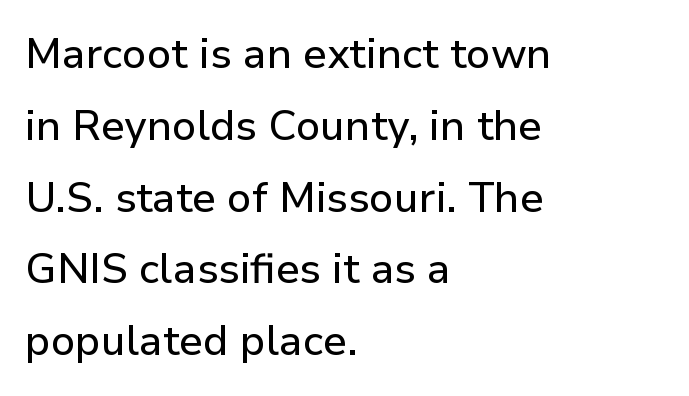
The image shows 42 px sans-serif type, upright; set left-aligned, line spacing 1.71x, normal letter spacing, not underlined; low stroke contrast and a medium x-height.
